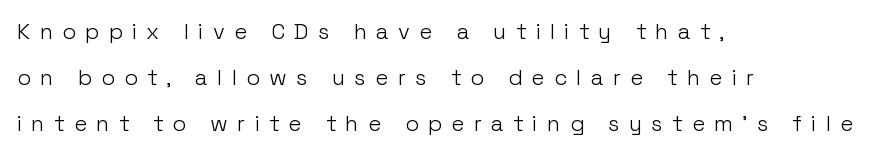
Q: Is the text bold? A: No.
Q: Is the text italic (slanted)? A: No, it is upright.
Q: Is the text underlined? A: No.
Q: How is the paragraph aligned? A: Left-aligned.
Q: Is the spacing between letters normal or unusually wide? A: Unusually wide.
Q: Is the spacing between lines tight, normal or loose? A: Loose.
